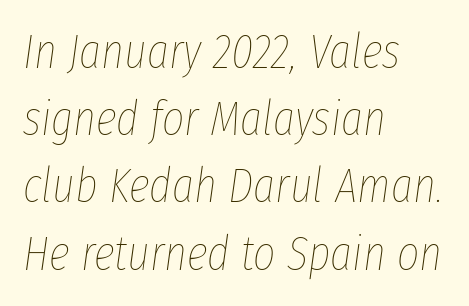
{"italic": "yes", "lean": "right", "slant_degrees": 8, "bold": "no", "weight": "thin", "width": "condensed", "stroke_contrast": "low", "x_height": "medium", "monospaced": "no", "underline": "no", "align": "left", "line_spacing": "normal", "line_spacing_ratio": 1.4, "letter_spacing": "normal", "letter_spacing_em": 0.0, "glyph_px": 48}
